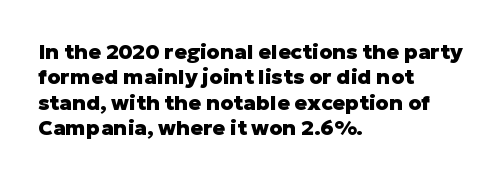
The image shows 21 px bold type, upright; set left-aligned, line spacing 1.21x, normal letter spacing, not underlined.
